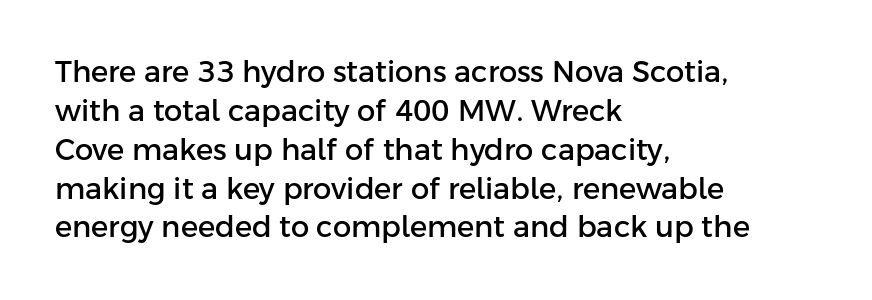
The image shows 29 px sans-serif type, upright; set left-aligned, normal line spacing (1.34x), normal letter spacing, not underlined; low stroke contrast and a medium x-height.
